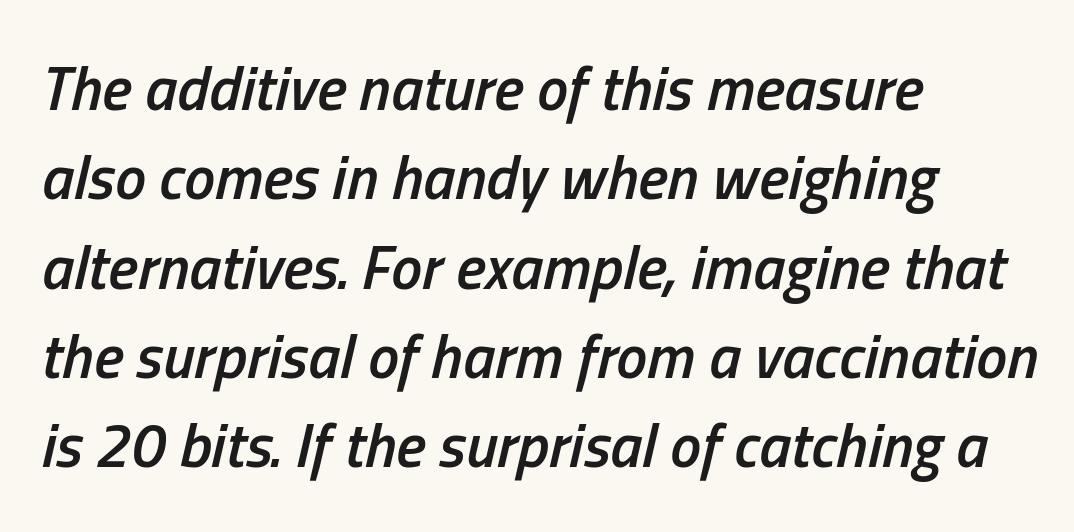
{"italic": "yes", "lean": "right", "slant_degrees": 13, "bold": "semi", "weight": "semibold", "width": "condensed", "stroke_contrast": "low", "x_height": "medium", "monospaced": "no", "underline": "no", "align": "left", "line_spacing": "normal", "line_spacing_ratio": 1.44, "letter_spacing": "normal", "letter_spacing_em": 0.0, "glyph_px": 62}
